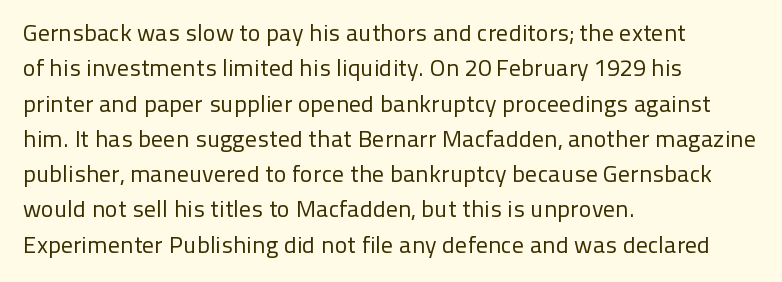
Q: Is the text bold? A: No.
Q: Is the text italic (slanted)? A: No, it is upright.
Q: Is the text underlined? A: No.
Q: How is the paragraph aligned? A: Left-aligned.
Q: Is the spacing between letters normal or unusually wide? A: Normal.
Q: Is the spacing between lines tight, normal or loose? A: Normal.
